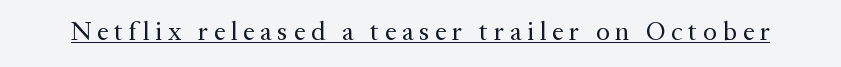
The image shows 26 px text type, upright; set unusually wide letter spacing (+0.22 em), underlined.
